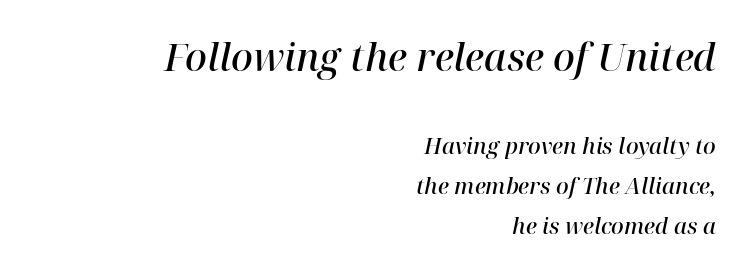
The type is set solid horizontally, with unmodified tracking. Visually the block forms a straight wall on the right and a jagged coastline on the left. You could not count columns in this text — the font is proportionally spaced. Check where the strokes stop: tiny serifs finish them off.
